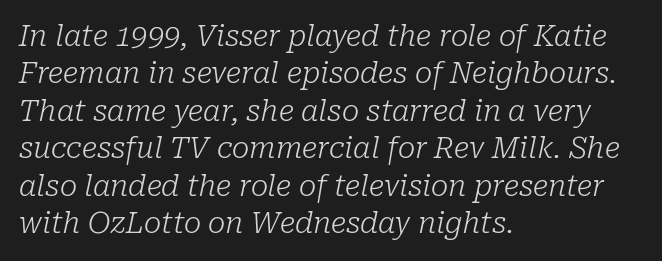
The image shows 29 px light serif type, italic (leaning right); set left-aligned, normal line spacing (1.29x), normal letter spacing, not underlined; low stroke contrast and a medium x-height.
